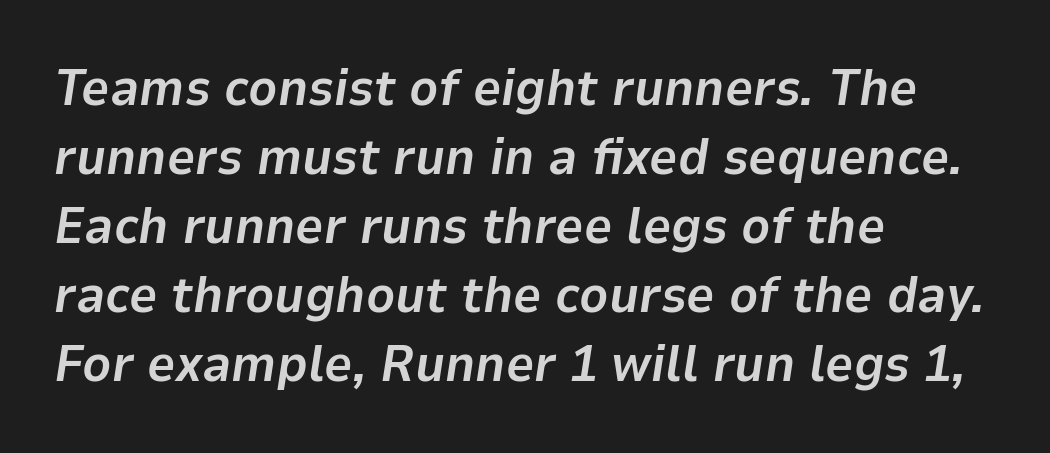
{"italic": "yes", "lean": "right", "slant_degrees": 9, "bold": "yes", "weight": "bold", "width": "normal", "stroke_contrast": "low", "x_height": "medium", "monospaced": "no", "underline": "no", "align": "left", "line_spacing": "normal", "line_spacing_ratio": 1.38, "letter_spacing": "normal", "letter_spacing_em": 0.0, "glyph_px": 50}
